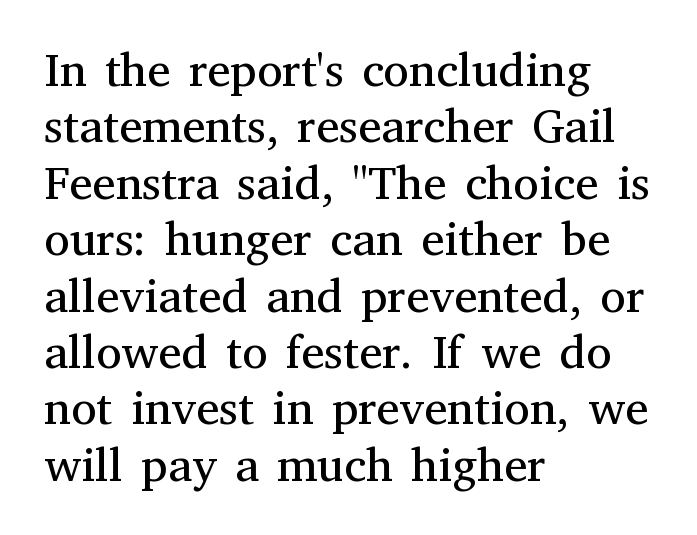
The image shows 47 px regular-weight serif type, upright; set left-aligned, line spacing 1.2x, normal letter spacing, not underlined; medium stroke contrast and a medium x-height.
